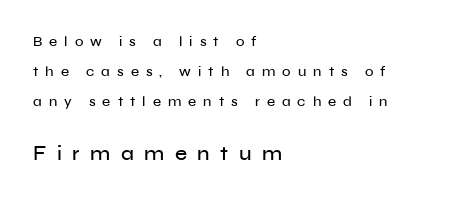
Q: Is the text italic (slanted)? A: No, it is upright.
Q: Is the text underlined? A: No.
Q: How is the paragraph aligned? A: Left-aligned.
Q: Is the spacing between letters normal or unusually wide? A: Unusually wide.
Q: Is the spacing between lines tight, normal or loose? A: Loose.
Q: Which block of text is set in a larger size, the first (top) or the second (bottom)? A: The second (bottom) one.
